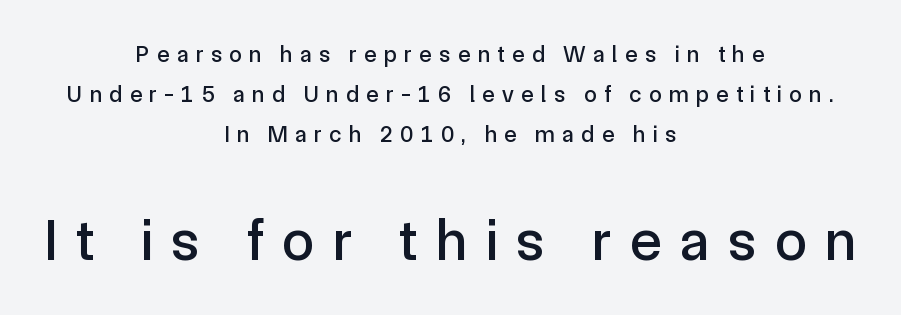
Caption: multi-line text, centered on the measure. This sample has the flowing, uneven cadence of proportional lettering. Is there any slant? The stems are plumb. The baseline area is clear.
